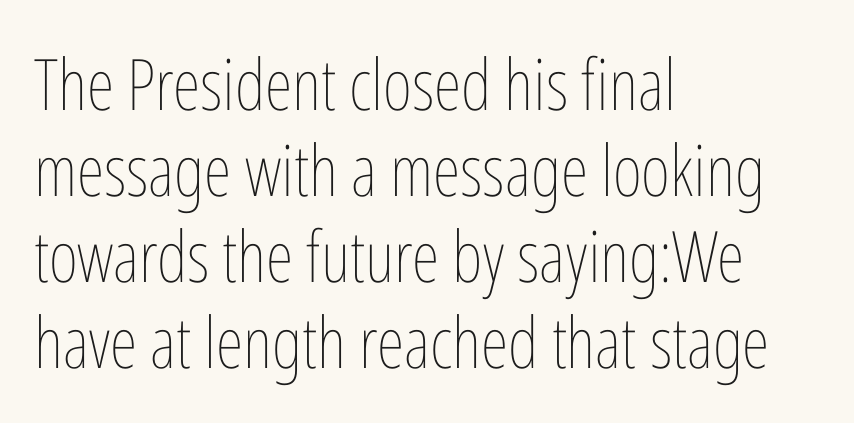
Q: Is the text bold? A: No.
Q: Is the text italic (slanted)? A: No, it is upright.
Q: Is the text underlined? A: No.
Q: How is the paragraph aligned? A: Left-aligned.
Q: Is the spacing between letters normal or unusually wide? A: Normal.
Q: Width (condensed, normal, or wide)? A: Condensed.
Q: Stroke contrast? A: Low.
Q: x-height? A: Medium.
Q: Monospaced? A: No.
